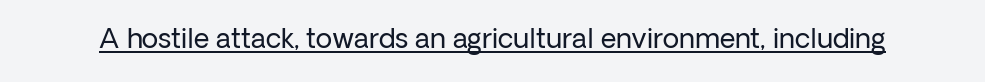
Vertical stems look standard width or narrower in stroke. This sample carries an underscore along the baseline area. Notice how the stems are strictly vertical — no italics here. Spacing between characters is what you'd get straight out of the box.
